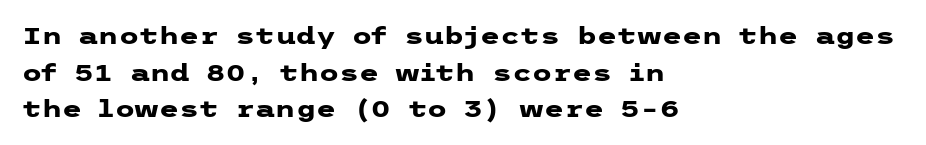
The image shows 23 px bold type, upright; set left-aligned, normal line spacing (1.59x), normal letter spacing, not underlined.
